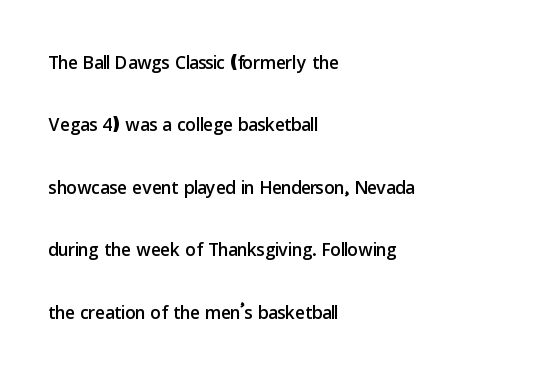
{"italic": "no", "underline": "no", "align": "left", "line_spacing": "loose", "line_spacing_ratio": 2.4, "letter_spacing": "normal", "letter_spacing_em": 0.0, "glyph_px": 26}
